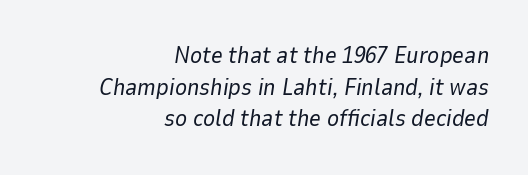
The image shows 23 px text type, italic (leaning right); set right-aligned, normal line spacing (1.38x), normal letter spacing, not underlined.
